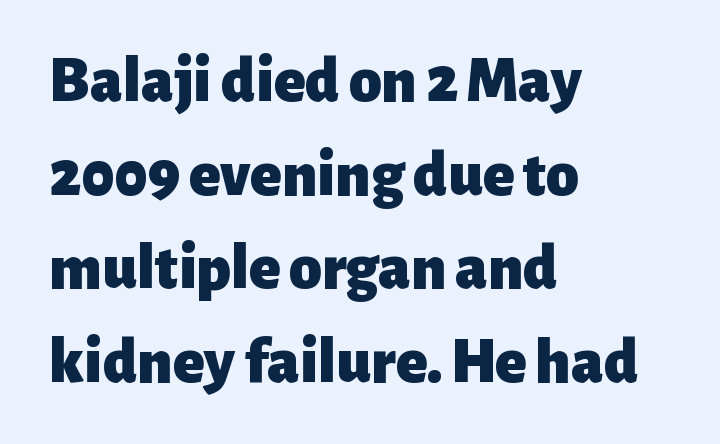
Q: Is the text bold? A: Yes.
Q: Is the text italic (slanted)? A: No, it is upright.
Q: Is the typeface a serif or a sans-serif typeface? A: Sans-serif.
Q: Is the text underlined? A: No.
Q: How is the paragraph aligned? A: Left-aligned.
Q: Is the spacing between letters normal or unusually wide? A: Normal.
Q: Is the spacing between lines tight, normal or loose? A: Normal.
Q: Width (condensed, normal, or wide)? A: Normal.
Q: Stroke contrast? A: Low.
Q: x-height? A: Medium.
Q: Monospaced? A: No.
